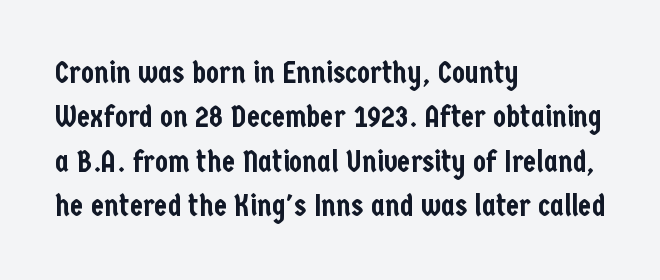
The image shows 30 px condensed sans-serif type, upright; set left-aligned, normal line spacing (1.48x), normal letter spacing, not underlined; low stroke contrast and a medium x-height.
